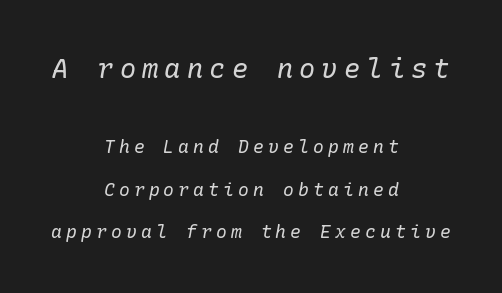
Q: Is the text bold? A: No.
Q: Is the text italic (slanted)? A: Yes, it leans right by about 10 degrees.
Q: Is the text underlined? A: No.
Q: How is the paragraph aligned? A: Centered.
Q: Is the spacing between letters normal or unusually wide? A: Unusually wide.
Q: Is the spacing between lines tight, normal or loose? A: Loose.
Q: Which block of text is set in a larger size, the first (top) or the second (bottom)? A: The first (top) one.
